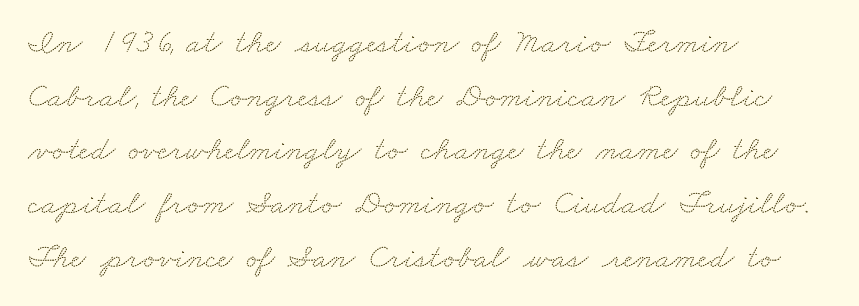
A typesetter would call this proportional, since set widths differ per character. Check the space under the baseline: it is left empty. This is serif lettering, the kind often seen in printed books. The passage shown has conventional tracking throughout. Students, observe: this is what conventionally led text looks like.
